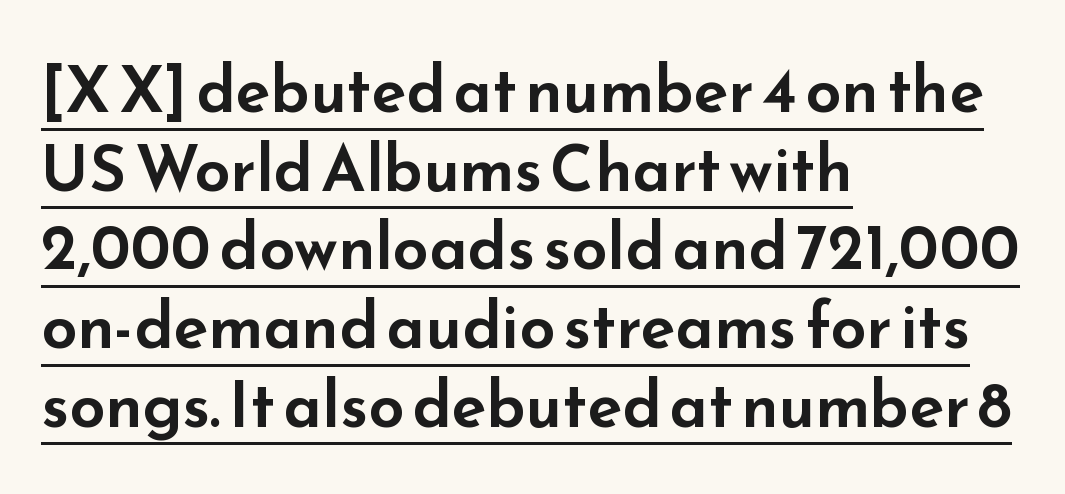
The glyphs in this specimen are sans serif. The font's upright variant was chosen for this text. Tracking value appears to be zero — textbook default spacing. Underline: present. The rendering uses natural spacing where letterforms have individual widths. This sample is left-justified, so line endings fall wherever the words run out.
